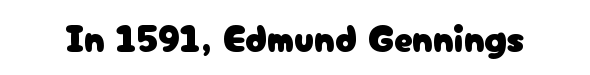
Q: Is the text italic (slanted)? A: No, it is upright.
Q: Is the typeface a serif or a sans-serif typeface? A: Sans-serif.
Q: Is the text underlined? A: No.
Q: Is the spacing between letters normal or unusually wide? A: Normal.
Q: Width (condensed, normal, or wide)? A: Normal.
Q: Stroke contrast? A: Low.
Q: x-height? A: Medium.
Q: Monospaced? A: No.
